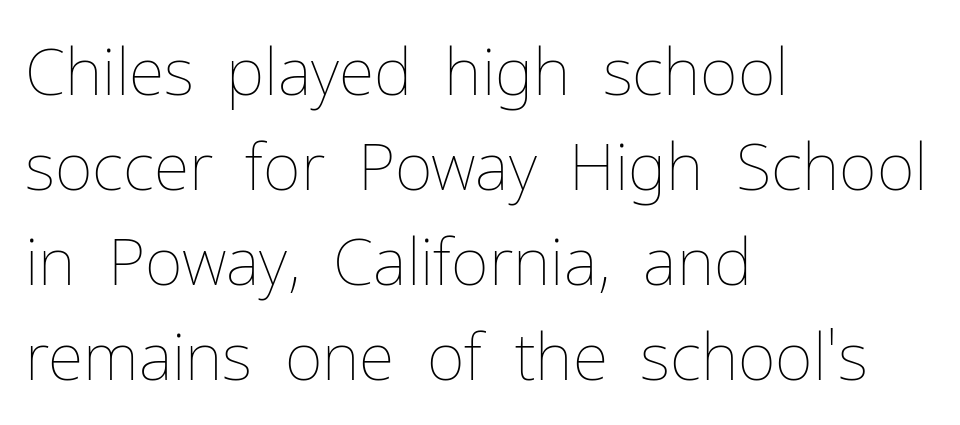
The type sits square on the baseline with zero lean. The passage shown is not bold in any degree. The leading is moderate, giving the passage an even texture. Do the characters align in a grid? No, the font is proportional.
